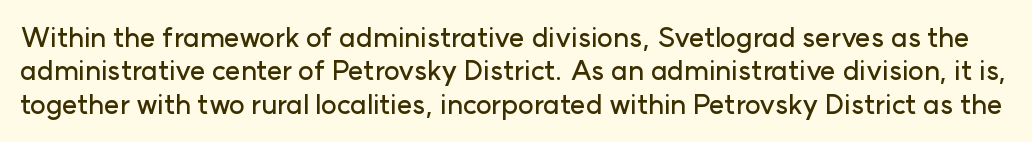
Q: Is the text italic (slanted)? A: No, it is upright.
Q: Is the text underlined? A: No.
Q: Is the spacing between letters normal or unusually wide? A: Normal.
